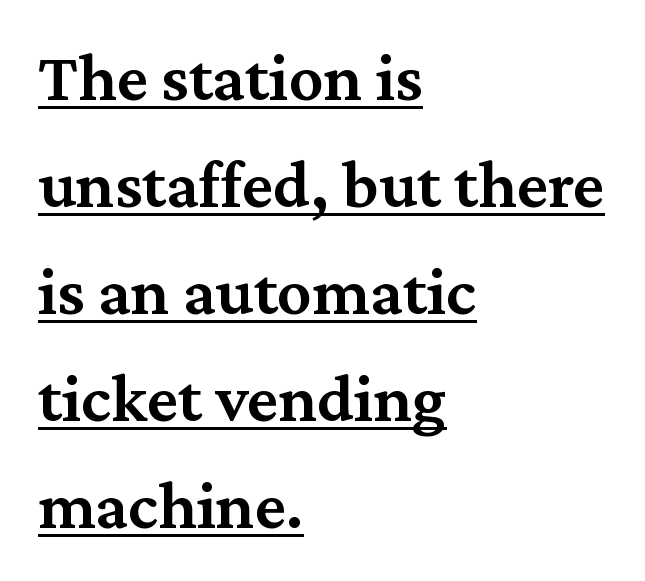
The image shows 69 px semibold serif type, upright; set left-aligned, normal line spacing (1.55x), normal letter spacing, underlined; medium stroke contrast and a medium x-height.
